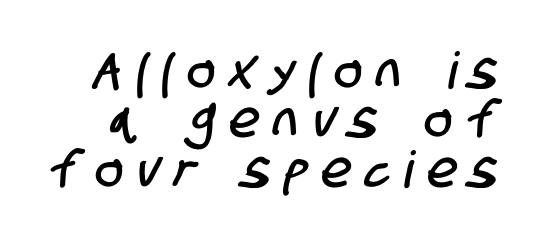
Q: Is the typeface a serif or a sans-serif typeface? A: Sans-serif.
Q: Is the text underlined? A: No.
Q: Is the spacing between letters normal or unusually wide? A: Unusually wide.
Q: Is the spacing between lines tight, normal or loose? A: Tight.
Q: Width (condensed, normal, or wide)? A: Condensed.
Q: Stroke contrast? A: Low.
Q: x-height? A: Large.
Q: Monospaced? A: No.
